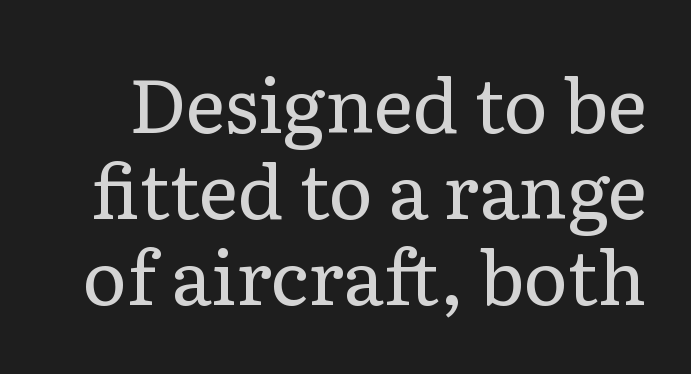
A light-to-regular cut is what we see here. The space between consecutive lines is stingy. Typographically, this falls in the serif category. You could not count columns in this text — the font is proportionally spaced. Each row of text sits above clean, open space.
